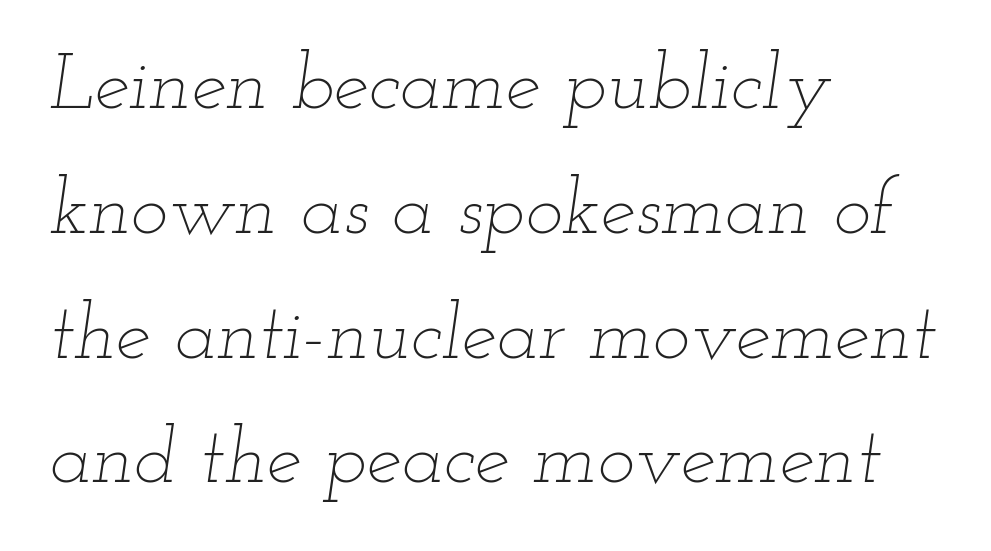
Slant detected: the letters are inclined. Here the glyphs are tracked normally, forming tight word shapes. You could not count columns in this text — the font is proportionally spaced. Summary of vertical rhythm: regular, with standard interline spacing. The area under the type is left untouched. Stems and bowls with no extra thickness — not bold.
